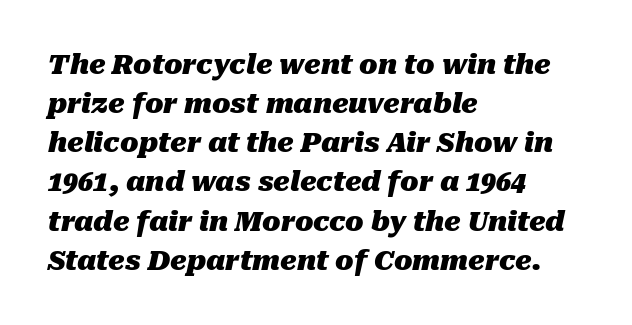
{"italic": "yes", "lean": "right", "slant_degrees": 10, "bold": "yes", "underline": "no", "align": "left", "line_spacing": "normal", "line_spacing_ratio": 1.45, "letter_spacing": "normal", "letter_spacing_em": 0.0, "glyph_px": 27}
